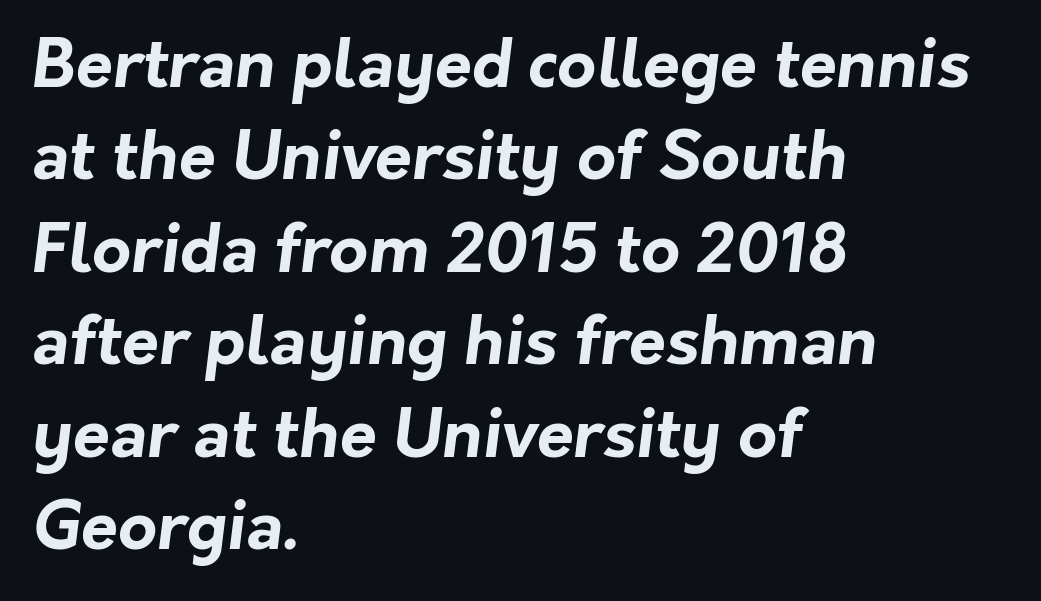
Q: Is the text bold? A: Yes.
Q: Is the typeface a serif or a sans-serif typeface? A: Sans-serif.
Q: Is the text underlined? A: No.
Q: How is the paragraph aligned? A: Left-aligned.
Q: Is the spacing between letters normal or unusually wide? A: Normal.
Q: Is the spacing between lines tight, normal or loose? A: Normal.
Q: Width (condensed, normal, or wide)? A: Normal.
Q: Stroke contrast? A: Low.
Q: x-height? A: Medium.
Q: Monospaced? A: No.
